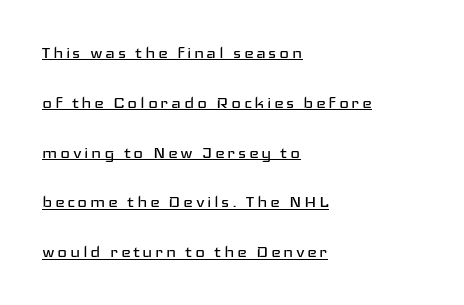
The image shows 21 px text type, upright; set left-aligned, loose line spacing (2.37x), underlined.
